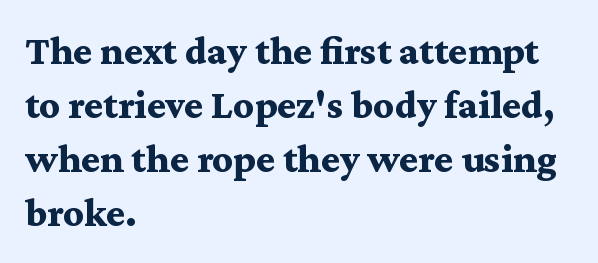
Here the glyphs are tracked normally, forming tight word shapes. You can tell it's not italic because the verticals are truly vertical. The zone under the glyphs is completely vacant. Typographic density is high because the face is bold.
